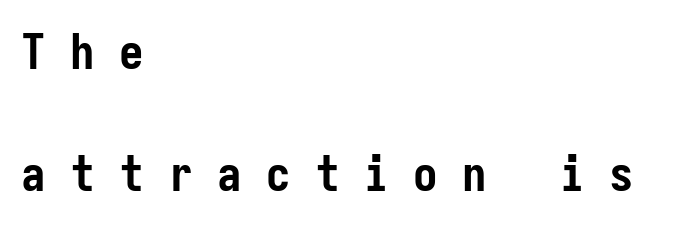
Q: Is the text bold? A: Yes.
Q: Is the text italic (slanted)? A: No, it is upright.
Q: Is the typeface a serif or a sans-serif typeface? A: Sans-serif.
Q: Is the text underlined? A: No.
Q: How is the paragraph aligned? A: Left-aligned.
Q: Is the spacing between letters normal or unusually wide? A: Unusually wide.
Q: Is the spacing between lines tight, normal or loose? A: Loose.
Q: Width (condensed, normal, or wide)? A: Condensed.
Q: Stroke contrast? A: Low.
Q: x-height? A: Medium.
Q: Monospaced? A: Yes.
